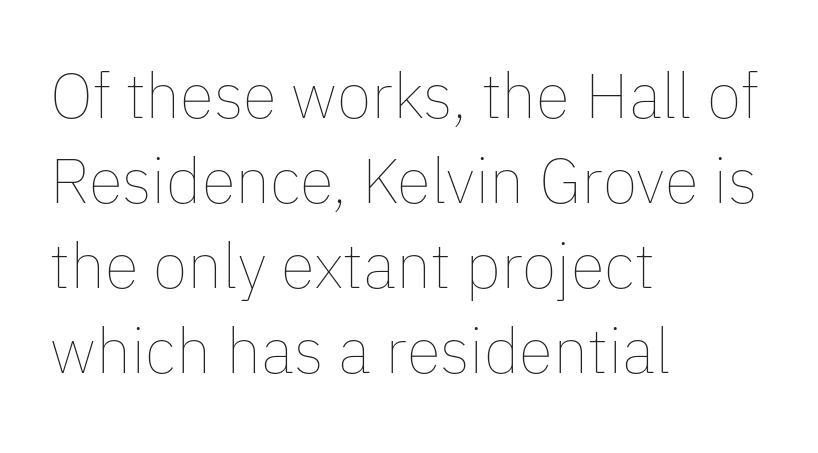
Q: Is the text bold? A: No.
Q: Is the text italic (slanted)? A: No, it is upright.
Q: Is the text underlined? A: No.
Q: How is the paragraph aligned? A: Left-aligned.
Q: Is the spacing between letters normal or unusually wide? A: Normal.
Q: Is the spacing between lines tight, normal or loose? A: Normal.
Q: Width (condensed, normal, or wide)? A: Normal.
Q: Stroke contrast? A: Low.
Q: x-height? A: Medium.
Q: Monospaced? A: No.
